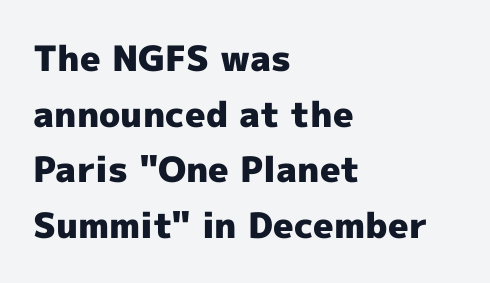
The image shows 35 px heavy sans-serif type, upright; set left-aligned, normal line spacing (1.59x), normal letter spacing, not underlined; a medium x-height.
